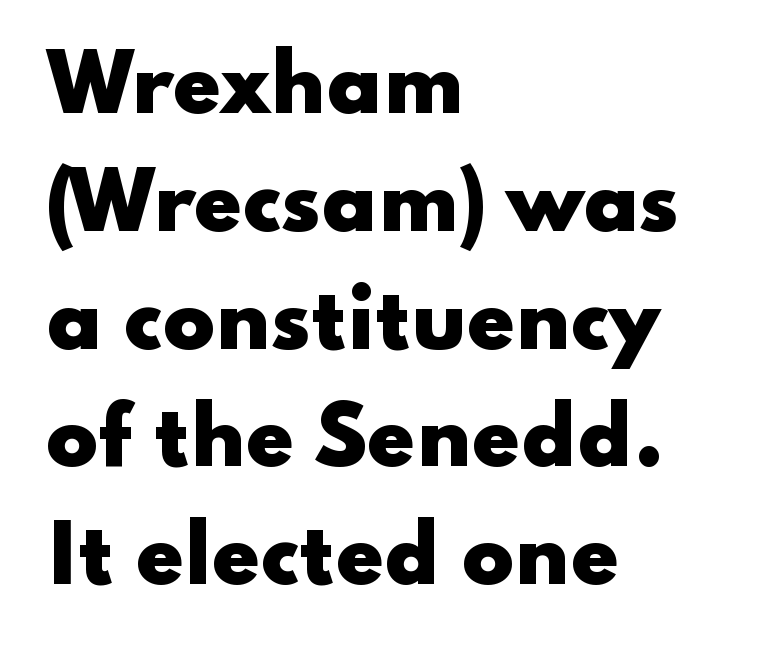
Stroke terminals: plain, sans-serif. How are the letters spaced? Ordinarily, with no added tracking. Every character sits straight up, as roman type does. Line starts are locked; line ends wander.
